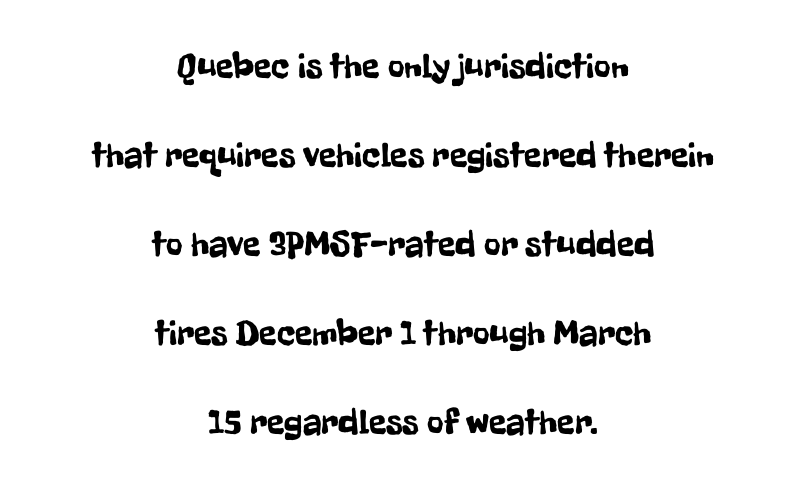
The image shows 36 px condensed sans-serif type, upright; set centered, loose line spacing (2.47x), normal letter spacing, not underlined; low stroke contrast and a medium x-height.
